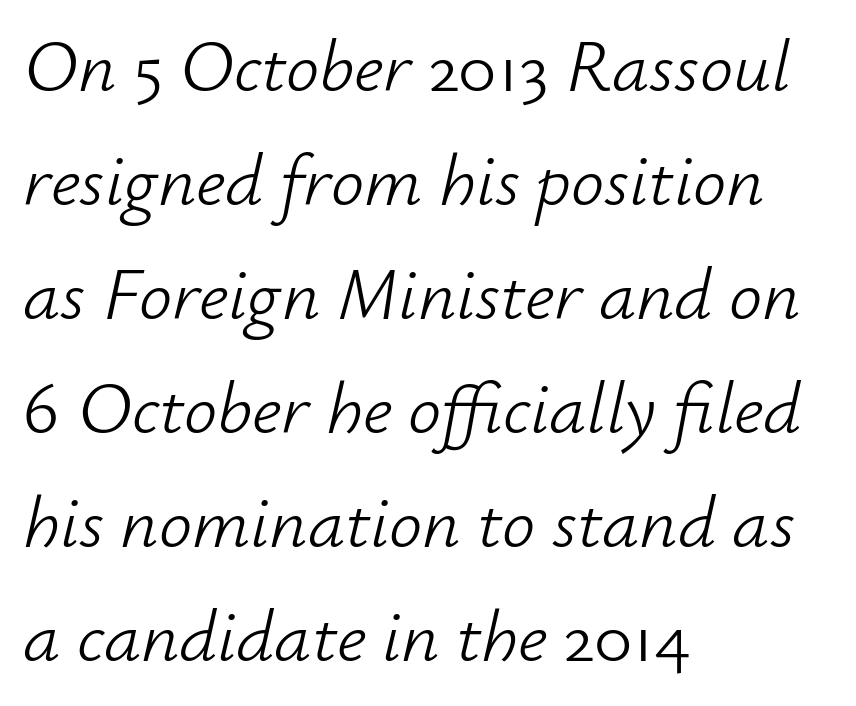
Proportional: the letters do not fall into vertical columns. Glance below the letters and you will spot only blank space. Baseline-to-baseline distance is the conventional proportion of letter height. Yep, that's italic — everything's leaning. What stands out about the letter spacing? Nothing — it is the standard amount.
